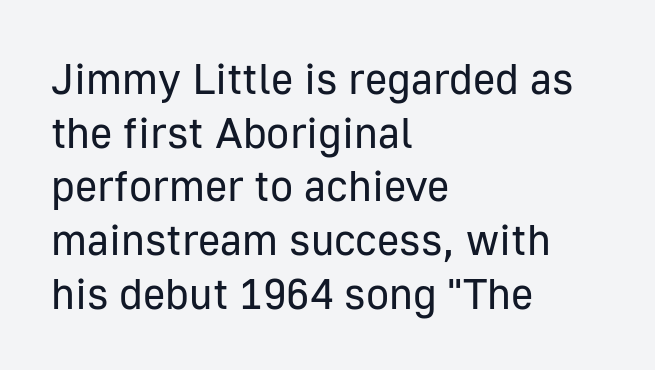
Horizontal alignment here is leftward, the default for most running prose. Looks like regular typesetting: each glyph gets only the width it needs. A sans-serif font was chosen for this passage. The typeface has the unassuming heft of standard copy or less.
